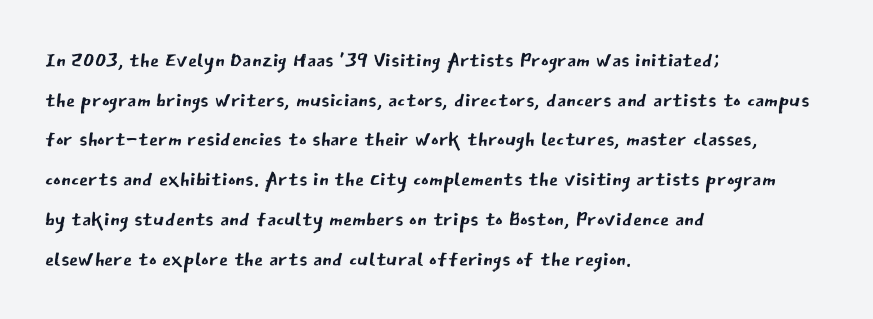
{"serif": "no", "italic": "no", "bold": "no", "weight": "regular", "width": "normal", "stroke_contrast": "low", "x_height": "medium", "monospaced": "no", "underline": "no", "align": "left", "line_spacing": "normal", "line_spacing_ratio": 1.37, "letter_spacing": "normal", "letter_spacing_em": 0.0, "glyph_px": 29}
